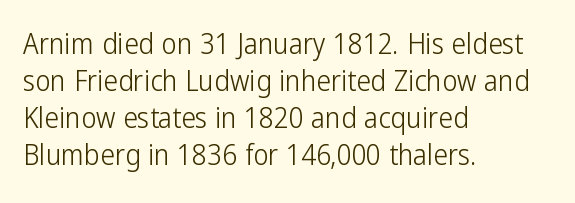
Q: Is the text bold? A: No.
Q: Is the text italic (slanted)? A: No, it is upright.
Q: Is the typeface a serif or a sans-serif typeface? A: Sans-serif.
Q: Is the text underlined? A: No.
Q: How is the paragraph aligned? A: Left-aligned.
Q: Is the spacing between letters normal or unusually wide? A: Normal.
Q: Is the spacing between lines tight, normal or loose? A: Normal.
Q: Width (condensed, normal, or wide)? A: Condensed.
Q: Stroke contrast? A: Low.
Q: x-height? A: Medium.
Q: Monospaced? A: No.
